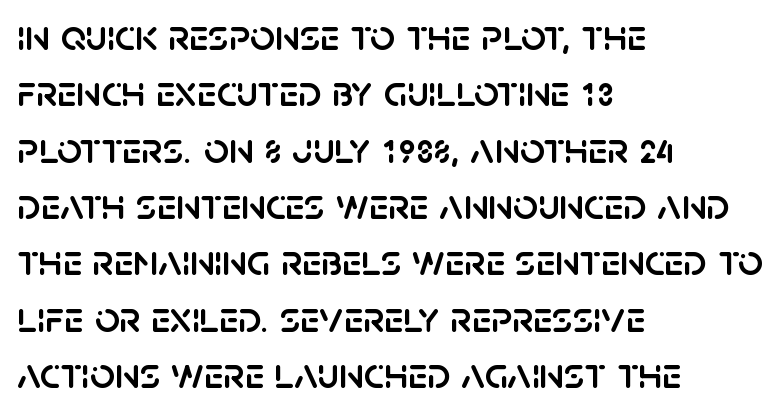
The rendering shows plain stroke endings on the letterforms — a sans-serif design. Vertical spacing — default. The specimen reads as upright at a glance. Horizontally, the lines are justified to the leading edge only. Looks like regular typesetting: each glyph gets only the width it needs.
